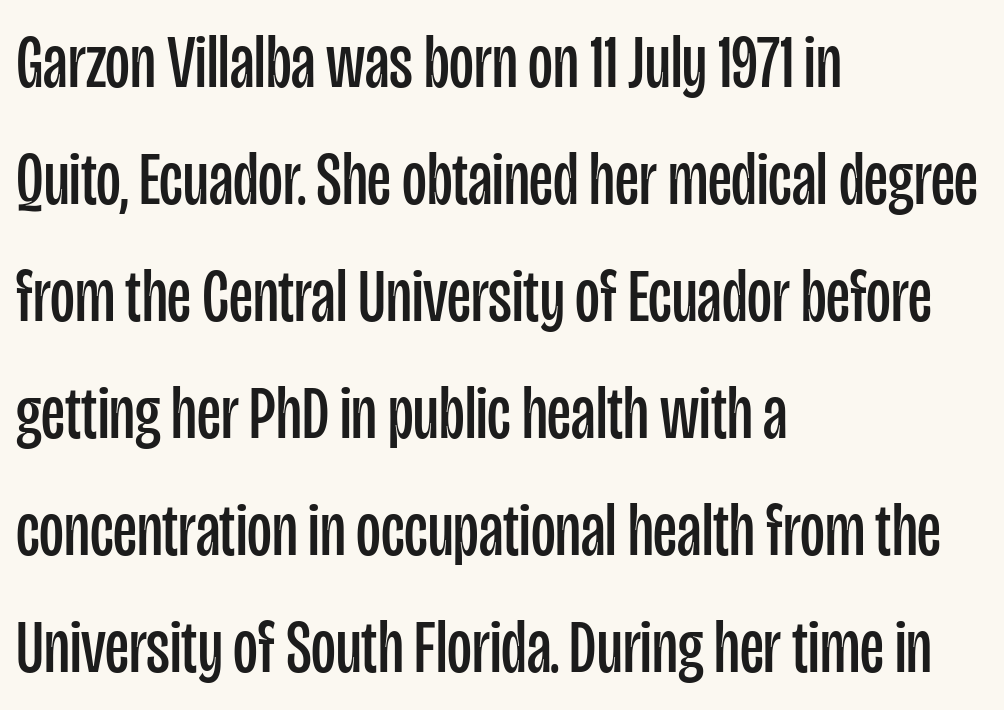
{"serif": "no", "italic": "no", "bold": "no", "weight": "regular", "width": "condensed", "stroke_contrast": "low", "x_height": "large", "monospaced": "no", "underline": "no", "align": "left", "line_spacing": "normal", "line_spacing_ratio": 1.54, "letter_spacing": "normal", "letter_spacing_em": 0.0, "glyph_px": 76}
